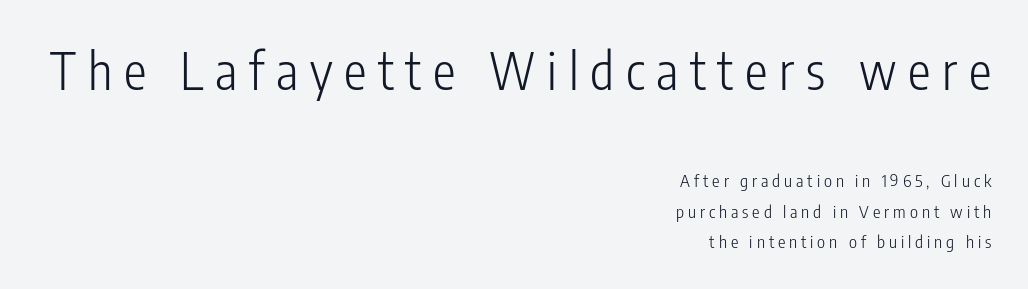
The image shows 51 px light, condensed sans-serif type, upright; set right-aligned, line spacing 1.79x, unusually wide letter spacing (+0.23 em), not underlined; the first (top) block is 3.0x larger; low stroke contrast and a medium x-height.
